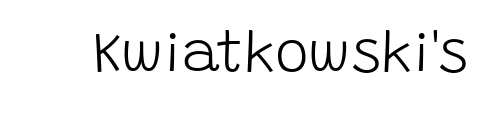
Is the letter spacing exaggerated? No — it looks like the ordinary default. Italic? Not at all — the glyphs are vertical. Stems and bowls with no extra thickness — not bold. Spacing verdict: proportional, widths tailored to each character. The space beneath each line is pristine and unruled.
